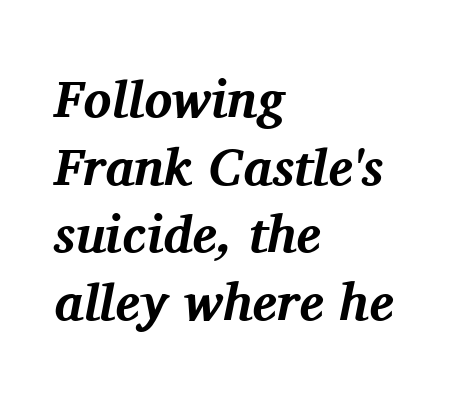
The glyphs are unaccompanied by any horizontal stroke below them. Varying glyph widths throughout — classic text-font behaviour. Each glyph is drawn with heavy, bold strokes. Horizontal alignment here is leftward, the default for most running prose. The gaps between neighbouring characters are ordinary and unremarkable. Would a proofreader flag this as italicized? Yes.
